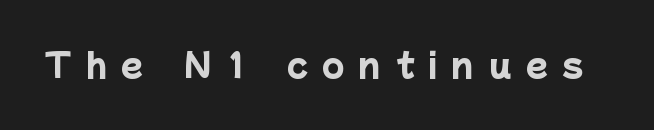
The image shows 32 px heavy sans-serif type; set unusually wide letter spacing (+0.46 em), not underlined; low stroke contrast and a medium x-height.
